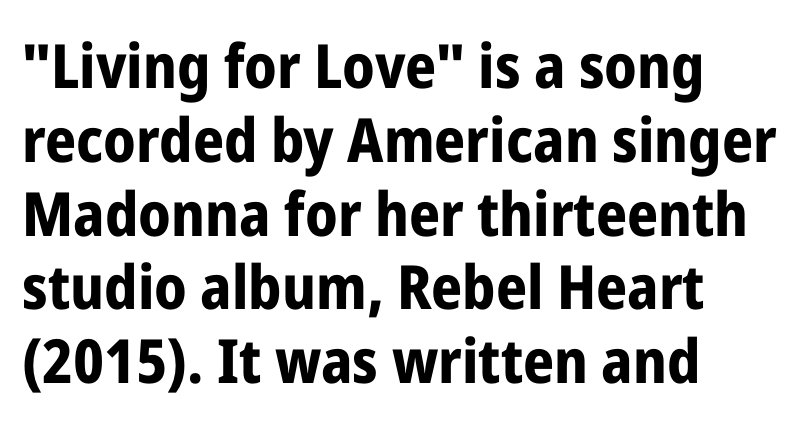
Is the letter spacing exaggerated? No — it looks like the ordinary default. Proportional: the letters do not fall into vertical columns. Alignment: flush left. The type family on display is of the sans-serif kind. Look at the stroke-to-counter ratio: heavy, a bold.
